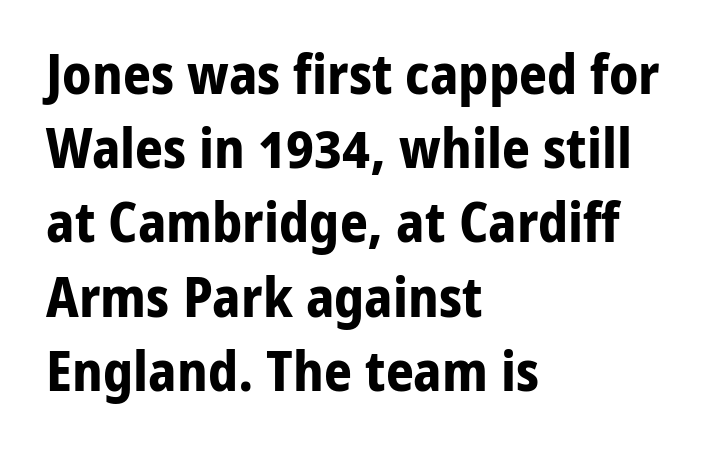
{"serif": "no", "italic": "no", "bold": "yes", "weight": "bold", "width": "normal", "stroke_contrast": "low", "x_height": "medium", "monospaced": "no", "underline": "no", "align": "left", "line_spacing": "normal", "line_spacing_ratio": 1.35, "letter_spacing": "normal", "letter_spacing_em": 0.0, "glyph_px": 55}
